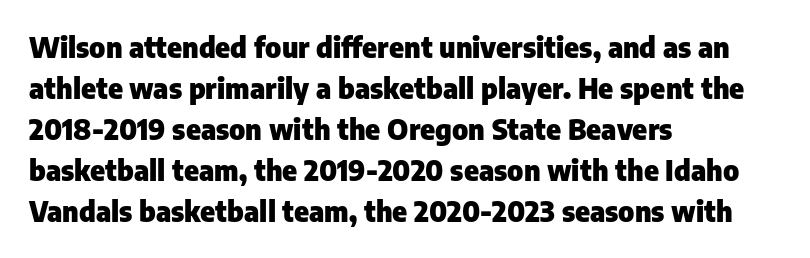
Q: Is the text bold? A: Yes.
Q: Is the text italic (slanted)? A: No, it is upright.
Q: Is the typeface a serif or a sans-serif typeface? A: Sans-serif.
Q: Is the text underlined? A: No.
Q: How is the paragraph aligned? A: Left-aligned.
Q: Is the spacing between letters normal or unusually wide? A: Normal.
Q: Is the spacing between lines tight, normal or loose? A: Normal.
Q: Width (condensed, normal, or wide)? A: Normal.
Q: Stroke contrast? A: Low.
Q: x-height? A: Medium.
Q: Monospaced? A: No.
